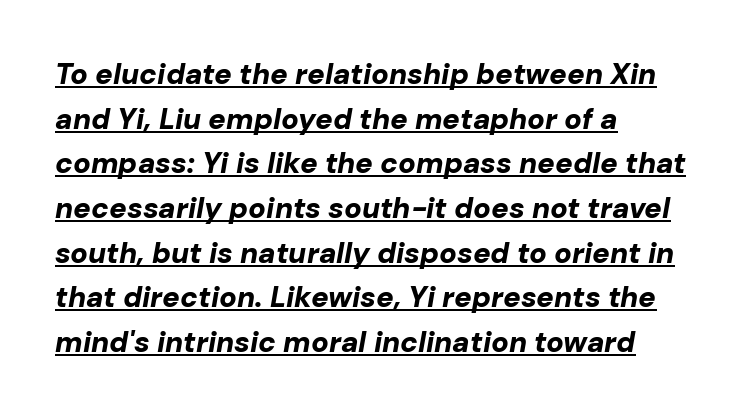
Emphasis by weight is at full strength: bold. Slanted lettering throughout. Between one letter and the next there's only the usual sliver of space. Glance below the letters and you will spot a drawn line.
